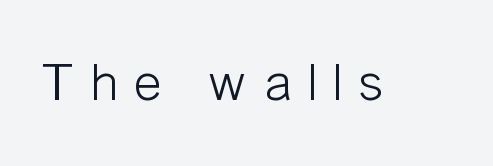
Q: Is the text bold? A: No.
Q: Is the text italic (slanted)? A: No, it is upright.
Q: Is the typeface a serif or a sans-serif typeface? A: Sans-serif.
Q: Is the text underlined? A: No.
Q: Is the spacing between letters normal or unusually wide? A: Unusually wide.
Q: Width (condensed, normal, or wide)? A: Condensed.
Q: Stroke contrast? A: Low.
Q: x-height? A: Medium.
Q: Monospaced? A: No.
